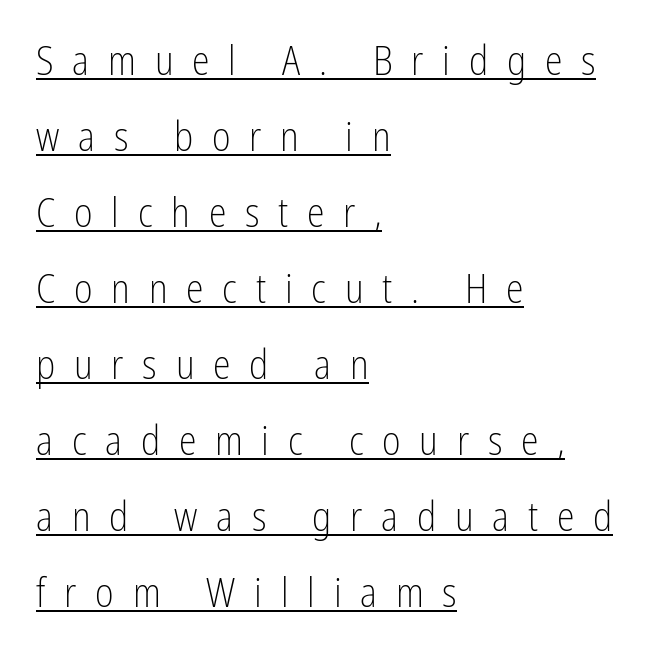
Q: Is the text bold? A: No.
Q: Is the text italic (slanted)? A: No, it is upright.
Q: Is the typeface a serif or a sans-serif typeface? A: Sans-serif.
Q: Is the text underlined? A: Yes.
Q: How is the paragraph aligned? A: Left-aligned.
Q: Is the spacing between letters normal or unusually wide? A: Unusually wide.
Q: Is the spacing between lines tight, normal or loose? A: Loose.
Q: Width (condensed, normal, or wide)? A: Condensed.
Q: Stroke contrast? A: Low.
Q: x-height? A: Medium.
Q: Monospaced? A: No.
